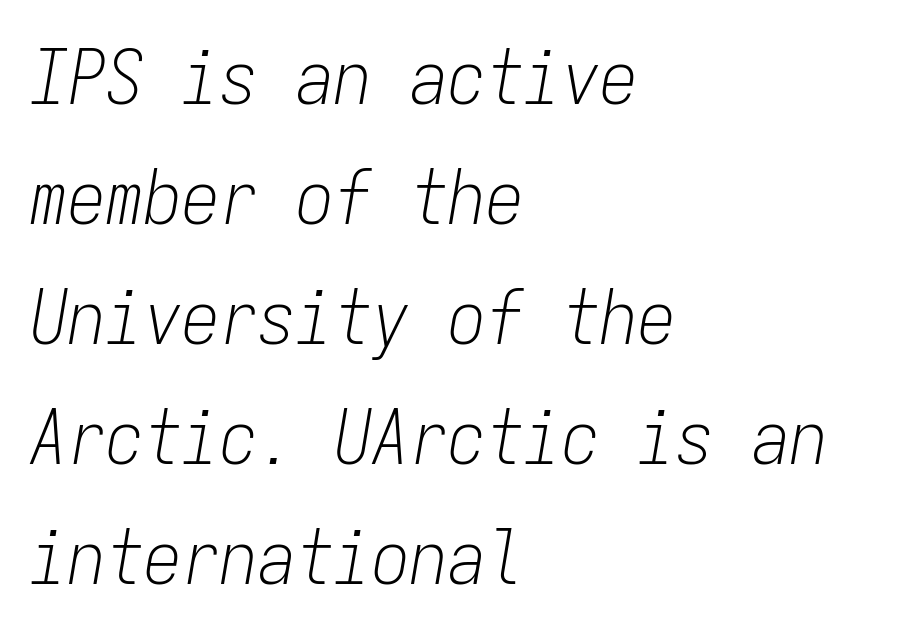
{"italic": "yes", "lean": "right", "slant_degrees": 9, "bold": "no", "weight": "light", "width": "condensed", "stroke_contrast": "low", "x_height": "medium", "monospaced": "yes", "underline": "no", "align": "left", "line_spacing": "normal", "line_spacing_ratio": 1.58, "letter_spacing": "normal", "letter_spacing_em": 0.0, "glyph_px": 76}
